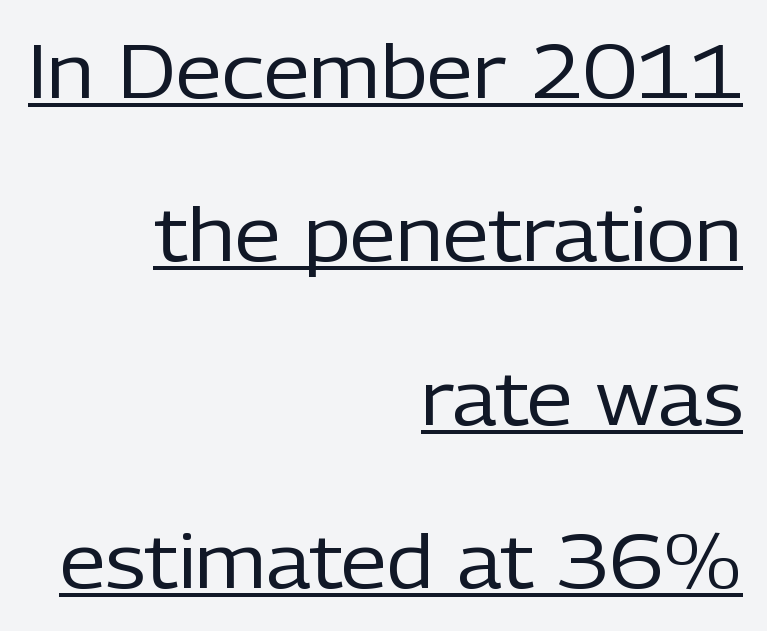
The image shows 75 px regular-weight sans-serif type, upright; set right-aligned, loose line spacing (2.18x), normal letter spacing, underlined; low stroke contrast and a medium x-height.
